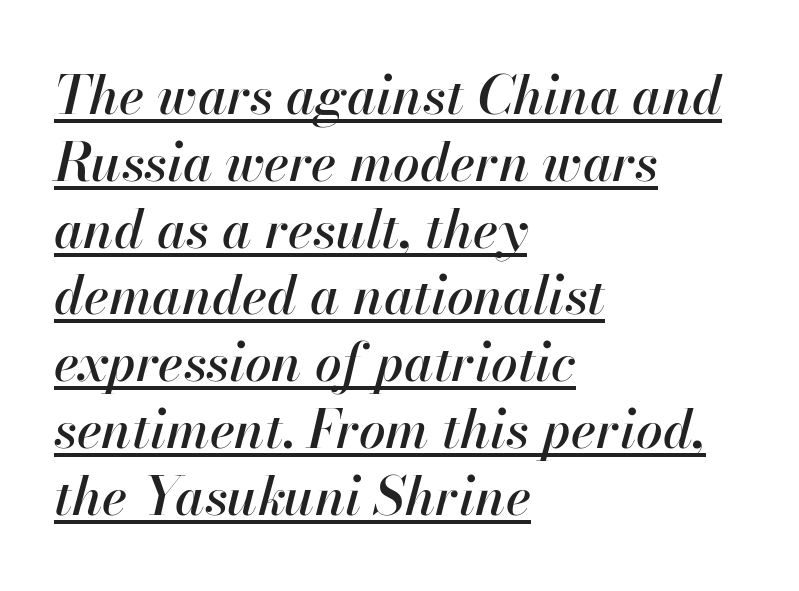
Nobody touched the tracking dial on this one. The face used here appears with an underline applied. The designer left line spacing at the default. Slant detected: the letters are inclined. The paragraph has a hard left edge and a soft right edge.
